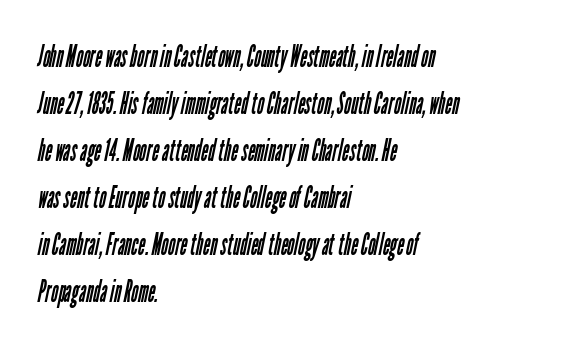
The face looks like a standard text weight, possibly lighter. If you measured baseline to baseline, you'd find a middling distance. Has an underline been added? It has not. The face used here is proportionally spaced, like ordinary book or web type. Nothing unusual about the tracking: characters are spaced as the font intends. The type family on display is of the sans-serif kind.
